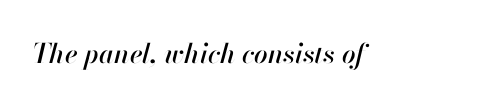
{"italic": "yes", "lean": "right", "slant_degrees": 13, "underline": "no", "letter_spacing": "normal", "letter_spacing_em": 0.0, "glyph_px": 27}
